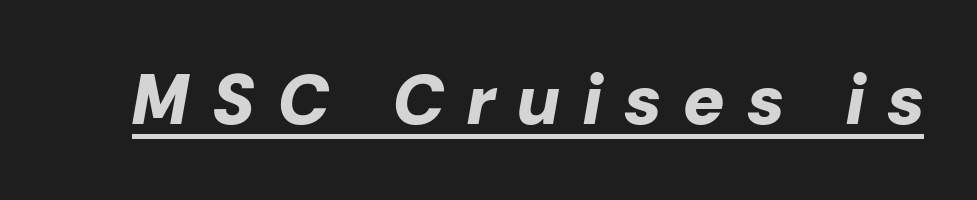
{"italic": "yes", "lean": "right", "slant_degrees": 10, "bold": "yes", "weight": "bold", "width": "normal", "stroke_contrast": "low", "x_height": "medium", "monospaced": "no", "underline": "yes", "letter_spacing": "wide", "letter_spacing_em": 0.35, "glyph_px": 70}
